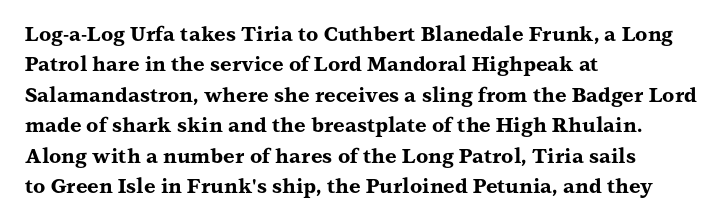
The image shows 20 px bold type, upright; set left-aligned, normal line spacing (1.52x), normal letter spacing, not underlined.
